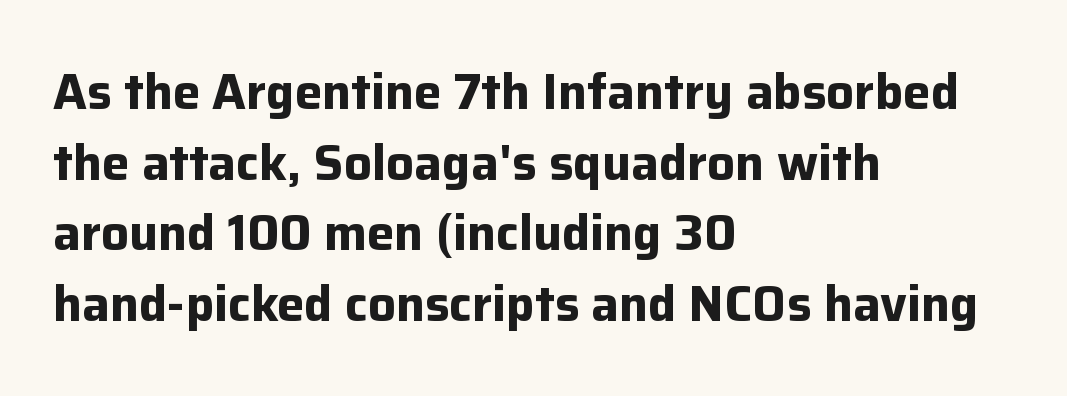
Q: Is the text bold? A: Yes.
Q: Is the text italic (slanted)? A: No, it is upright.
Q: Is the typeface a serif or a sans-serif typeface? A: Sans-serif.
Q: Is the text underlined? A: No.
Q: How is the paragraph aligned? A: Left-aligned.
Q: Is the spacing between letters normal or unusually wide? A: Normal.
Q: Is the spacing between lines tight, normal or loose? A: Normal.
Q: Width (condensed, normal, or wide)? A: Normal.
Q: Stroke contrast? A: Low.
Q: x-height? A: Medium.
Q: Monospaced? A: No.
